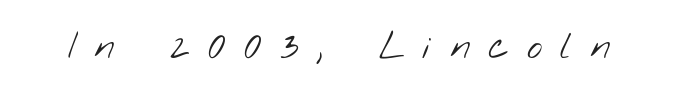
Q: Is the text bold? A: No.
Q: Is the typeface a serif or a sans-serif typeface? A: Sans-serif.
Q: Is the text underlined? A: No.
Q: Is the spacing between letters normal or unusually wide? A: Unusually wide.
Q: Width (condensed, normal, or wide)? A: Wide.
Q: Stroke contrast? A: Low.
Q: x-height? A: Small.
Q: Monospaced? A: No.
